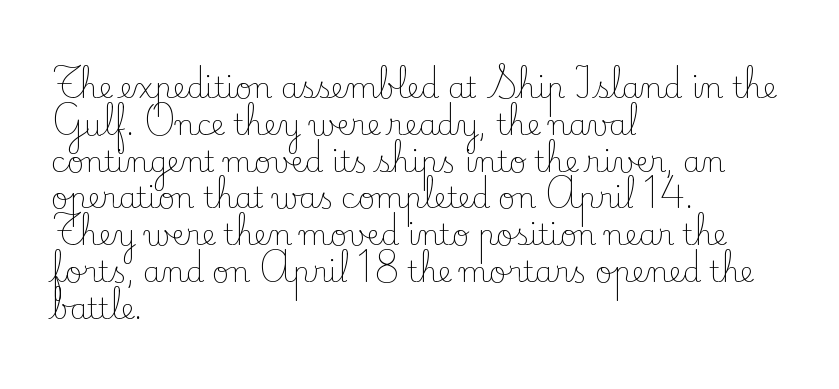
{"serif": "yes", "italic": "no", "bold": "no", "weight": "light", "width": "normal", "stroke_contrast": "low", "x_height": "small", "monospaced": "no", "underline": "no", "align": "left", "line_spacing": "normal", "line_spacing_ratio": 1.27, "letter_spacing": "normal", "letter_spacing_em": 0.0, "glyph_px": 29}
